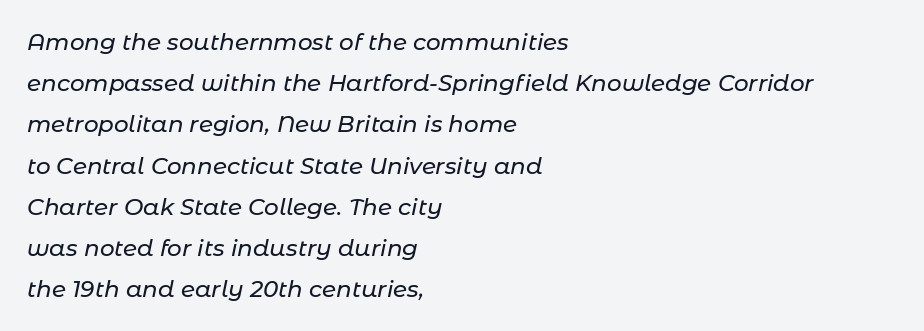
Q: Is the text italic (slanted)? A: Yes, it leans right by about 11 degrees.
Q: Is the text underlined? A: No.
Q: How is the paragraph aligned? A: Left-aligned.
Q: Is the spacing between letters normal or unusually wide? A: Normal.
